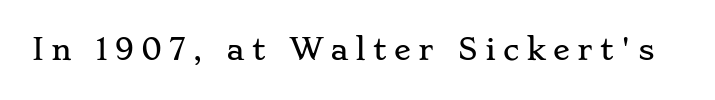
Each letter's strokes conclude with small projecting serifs. The tracking jumps out immediately: characters are airy and widely separated. This sample has the flowing, uneven cadence of proportional lettering. The foot of each line stays bare and open. The type sits square on the baseline with zero lean.
